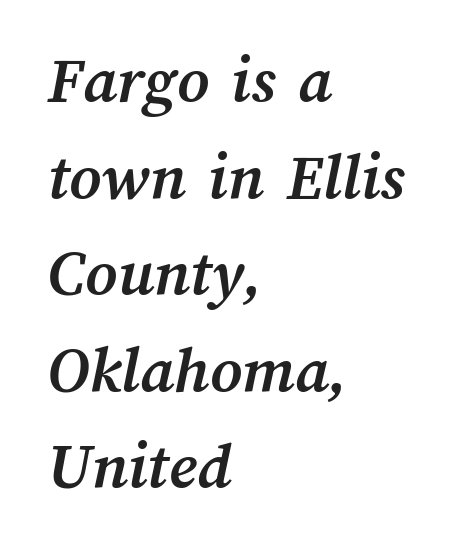
Horizontal bands of white between lines are of average thickness. The face used here has the dense, thick strokes of a bold. Teacher's note: observe the even left margin — that is flush-left alignment. The strip under each line holds only bare page. This rendering leaves character spacing at its baseline value. Note the varied advance widths — an 'i' is clearly narrower than an 'm'.
